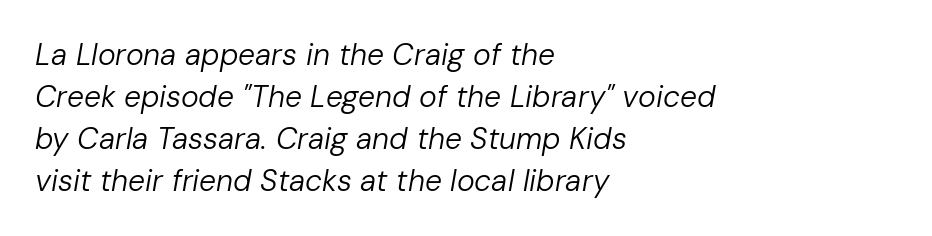
Q: Is the text bold? A: No.
Q: Is the text italic (slanted)? A: Yes, it leans right by about 10 degrees.
Q: Is the text underlined? A: No.
Q: How is the paragraph aligned? A: Left-aligned.
Q: Is the spacing between letters normal or unusually wide? A: Normal.
Q: Is the spacing between lines tight, normal or loose? A: Normal.
Q: Width (condensed, normal, or wide)? A: Normal.
Q: Stroke contrast? A: Low.
Q: x-height? A: Medium.
Q: Monospaced? A: No.
